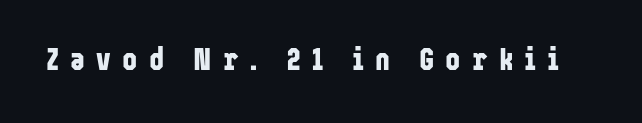
The image shows 32 px bold, condensed sans-serif type, upright; set unusually wide letter spacing (+0.35 em), not underlined; low stroke contrast and a medium x-height.
